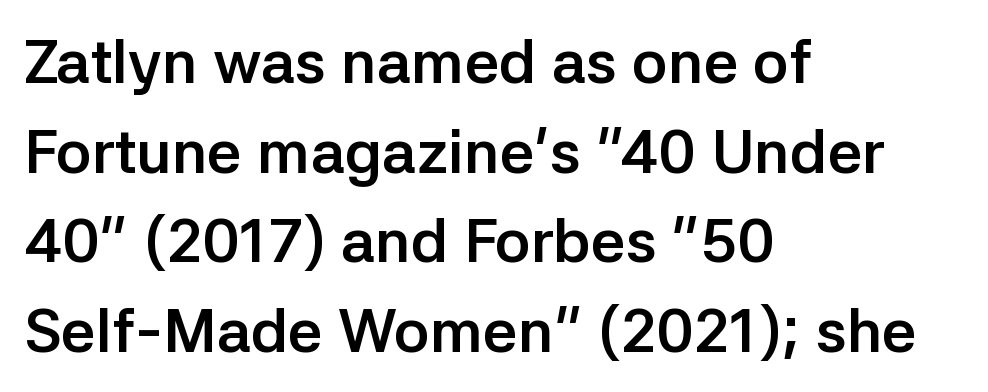
Students, this is bold: see how much ink each stroke carries. The zone under the glyphs is completely vacant. The rendering uses a moderate line-height, typical for paragraphs. Stroke terminals: plain, sans-serif.
